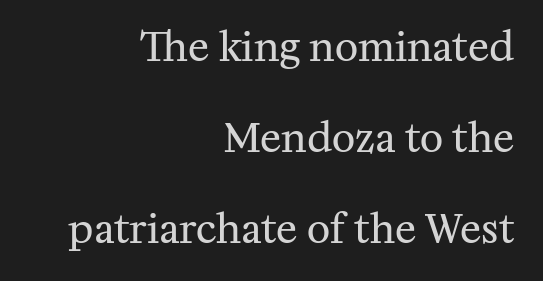
Is this a heavy cut? Hardly; it is regular or lighter. These lines are set flush right with a ragged left edge. The strip under each line holds only bare page. Does the type have serifs? Yes, each stem ends in a small foot. You could not count columns in this text — the font is proportionally spaced.
